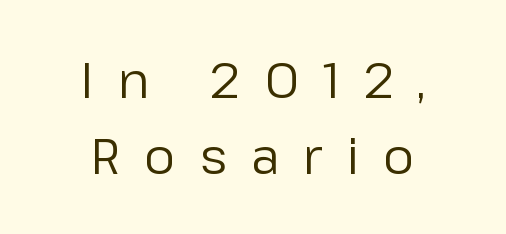
{"serif": "no", "italic": "no", "bold": "no", "weight": "regular", "width": "normal", "stroke_contrast": "low", "x_height": "medium", "monospaced": "no", "underline": "no", "align": "center", "line_spacing": "normal", "line_spacing_ratio": 1.53, "letter_spacing": "wide", "letter_spacing_em": 0.48, "glyph_px": 50}
